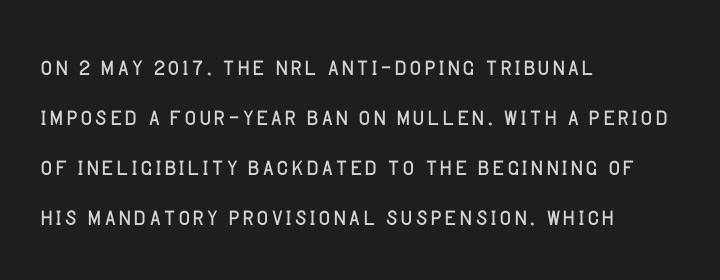
Q: Is the text bold? A: No.
Q: Is the text italic (slanted)? A: No, it is upright.
Q: Is the typeface a serif or a sans-serif typeface? A: Sans-serif.
Q: Is the text underlined? A: No.
Q: How is the paragraph aligned? A: Left-aligned.
Q: Is the spacing between letters normal or unusually wide? A: Normal.
Q: Is the spacing between lines tight, normal or loose? A: Normal.
Q: Width (condensed, normal, or wide)? A: Normal.
Q: Stroke contrast? A: Low.
Q: x-height? A: Large.
Q: Monospaced? A: No.
